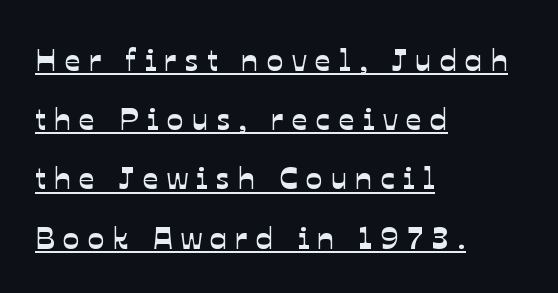
Q: Is the typeface a serif or a sans-serif typeface? A: Sans-serif.
Q: Is the text underlined? A: Yes.
Q: How is the paragraph aligned? A: Left-aligned.
Q: Is the spacing between letters normal or unusually wide? A: Unusually wide.
Q: Is the spacing between lines tight, normal or loose? A: Loose.
Q: Width (condensed, normal, or wide)? A: Normal.
Q: Stroke contrast? A: Low.
Q: x-height? A: Medium.
Q: Monospaced? A: No.
